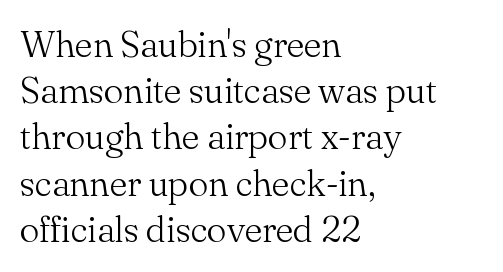
Q: Is the text bold? A: No.
Q: Is the text italic (slanted)? A: No, it is upright.
Q: Is the typeface a serif or a sans-serif typeface? A: Serif.
Q: Is the text underlined? A: No.
Q: How is the paragraph aligned? A: Left-aligned.
Q: Is the spacing between letters normal or unusually wide? A: Normal.
Q: Is the spacing between lines tight, normal or loose? A: Normal.
Q: Width (condensed, normal, or wide)? A: Normal.
Q: Stroke contrast? A: Medium.
Q: x-height? A: Small.
Q: Monospaced? A: No.
